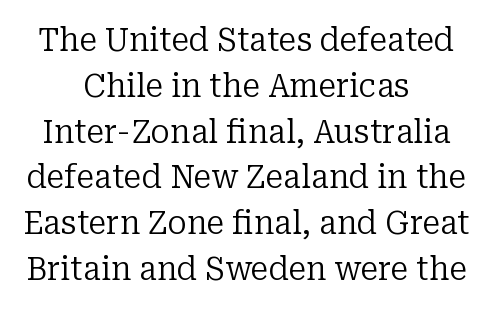
The image shows 32 px regular-weight serif type, upright; set centered, normal line spacing (1.43x), normal letter spacing, not underlined; low stroke contrast and a medium x-height.
